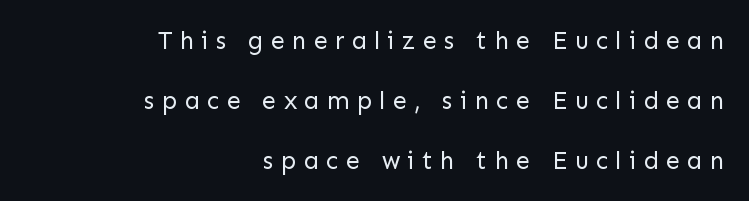
{"italic": "no", "bold": "no", "underline": "no", "align": "right", "line_spacing": "loose", "line_spacing_ratio": 2.4, "letter_spacing": "wide", "letter_spacing_em": 0.29, "glyph_px": 25}
